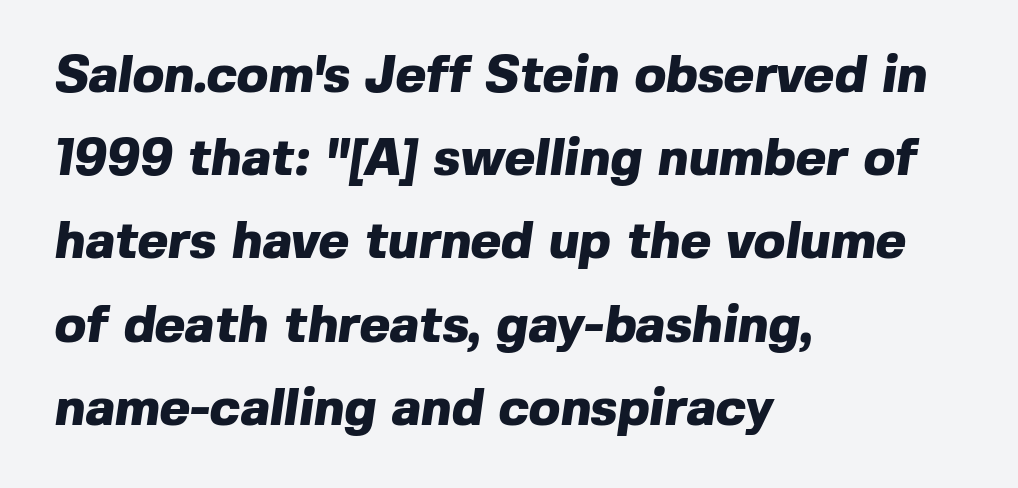
You can tell from the bare stems that sans-serif type was used. The area under the type is left untouched. A dark, heavy texture on the line: the type is bold. How would I describe the line gaps? Plain and ordinary. Varying glyph widths throughout — classic text-font behaviour. Notice how the passage keeps a crisp vertical edge on the left only.
